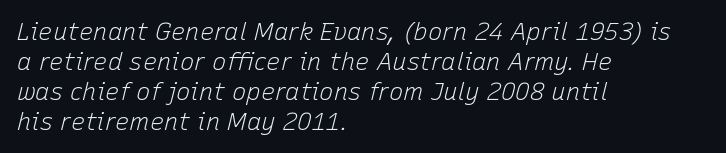
Q: Is the text bold? A: No.
Q: Is the text italic (slanted)? A: Yes, it leans right by about 15 degrees.
Q: Is the text underlined? A: No.
Q: How is the paragraph aligned? A: Left-aligned.
Q: Is the spacing between letters normal or unusually wide? A: Normal.
Q: Is the spacing between lines tight, normal or loose? A: Normal.
